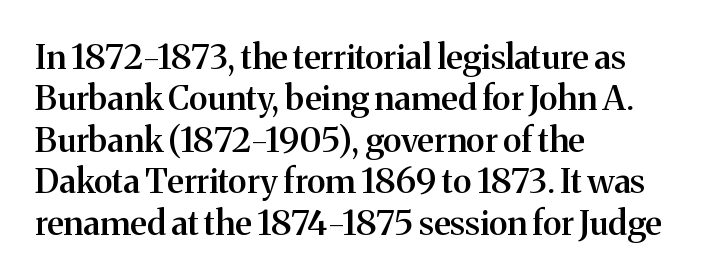
{"serif": "yes", "italic": "no", "bold": "semi", "weight": "semibold", "width": "normal", "stroke_contrast": "medium", "x_height": "medium", "monospaced": "no", "underline": "no", "align": "left", "line_spacing_ratio": 1.22, "letter_spacing": "normal", "letter_spacing_em": 0.0, "glyph_px": 34}
